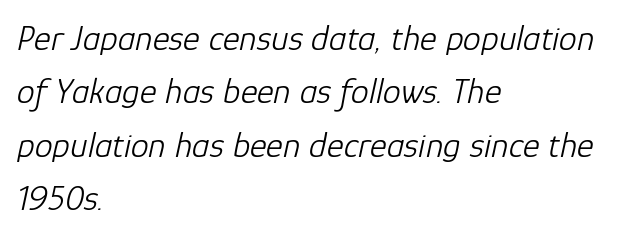
{"italic": "yes", "lean": "right", "slant_degrees": 12, "bold": "no", "weight": "light", "width": "normal", "stroke_contrast": "low", "x_height": "medium", "monospaced": "no", "underline": "no", "align": "left", "line_spacing": "normal", "line_spacing_ratio": 1.48, "letter_spacing": "normal", "letter_spacing_em": 0.0, "glyph_px": 36}
